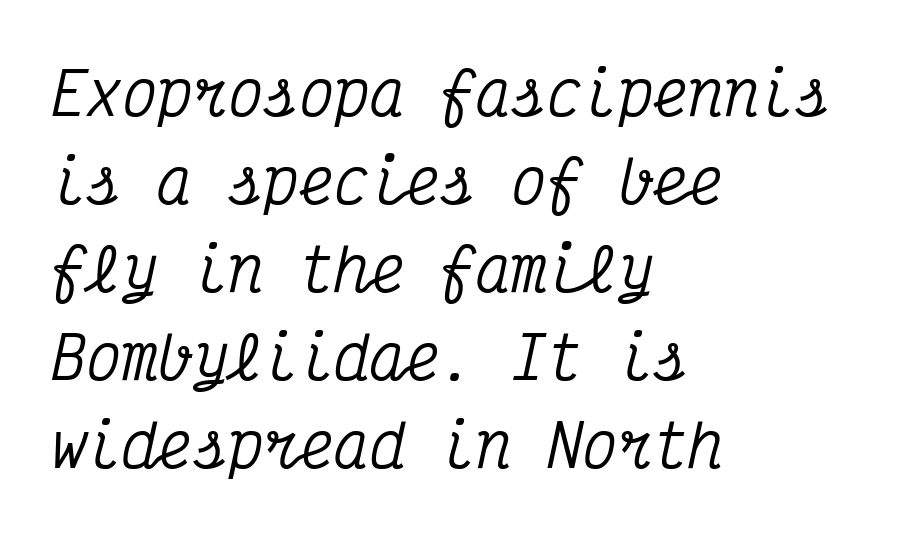
{"serif": "yes", "italic": "yes", "lean": "right", "slant_degrees": 12, "width": "condensed", "stroke_contrast": "medium", "x_height": "medium", "monospaced": "yes", "underline": "no", "align": "left", "line_spacing": "normal", "line_spacing_ratio": 1.49, "letter_spacing": "normal", "letter_spacing_em": 0.0, "glyph_px": 59}
